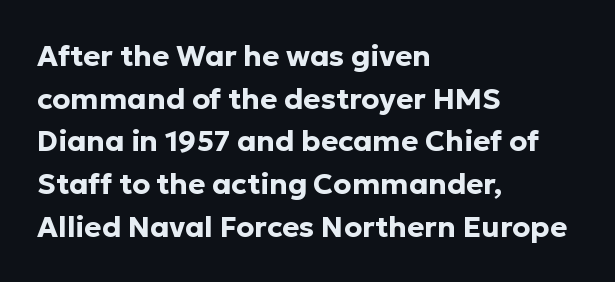
Q: Is the text bold? A: Yes.
Q: Is the text italic (slanted)? A: No, it is upright.
Q: Is the typeface a serif or a sans-serif typeface? A: Sans-serif.
Q: Is the text underlined? A: No.
Q: How is the paragraph aligned? A: Left-aligned.
Q: Is the spacing between letters normal or unusually wide? A: Normal.
Q: Is the spacing between lines tight, normal or loose? A: Normal.
Q: Width (condensed, normal, or wide)? A: Normal.
Q: Stroke contrast? A: Low.
Q: x-height? A: Medium.
Q: Monospaced? A: No.
